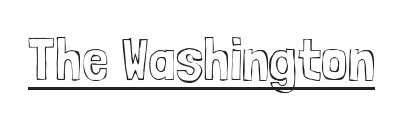
{"italic": "no", "width": "condensed", "x_height": "medium", "monospaced": "no", "underline": "yes", "letter_spacing": "normal", "letter_spacing_em": 0.0, "glyph_px": 60}
